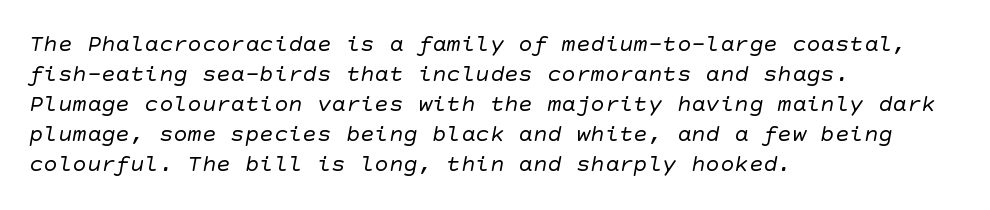
{"bold": "no", "underline": "no", "align": "left", "line_spacing": "normal", "line_spacing_ratio": 1.25, "letter_spacing": "normal", "letter_spacing_em": 0.0, "glyph_px": 24}
